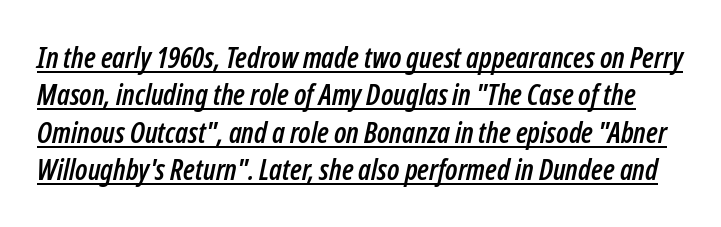
Does extra space separate the letters? No, they use regular spacing. Line spacing here is normal. The letters advance in unequal steps, a hallmark of proportional type. Looking at the ascenders, they clearly lean.
